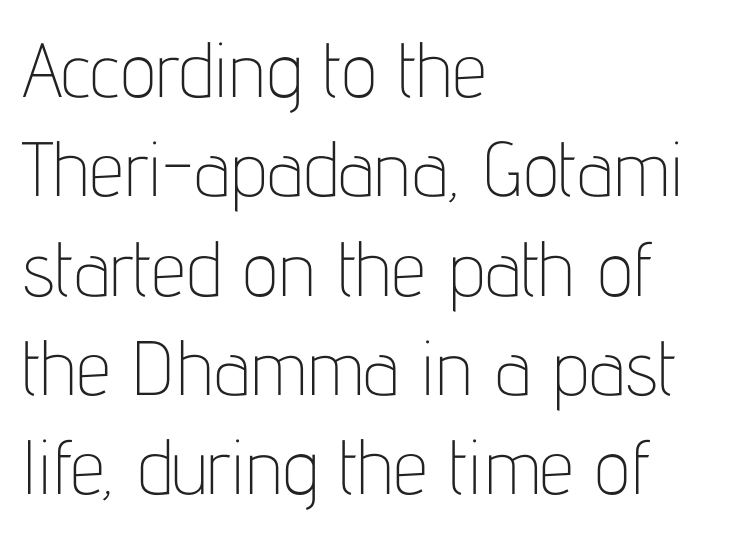
The image shows 77 px thin, condensed sans-serif type, upright; set left-aligned, normal line spacing (1.29x), normal letter spacing, not underlined; low stroke contrast and a medium x-height.
